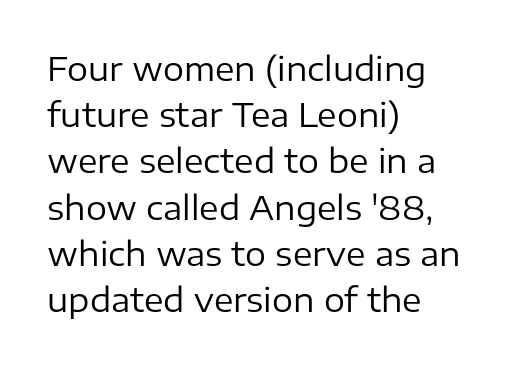
Q: Is the text bold? A: No.
Q: Is the text italic (slanted)? A: No, it is upright.
Q: Is the typeface a serif or a sans-serif typeface? A: Sans-serif.
Q: Is the text underlined? A: No.
Q: How is the paragraph aligned? A: Left-aligned.
Q: Is the spacing between letters normal or unusually wide? A: Normal.
Q: Is the spacing between lines tight, normal or loose? A: Normal.
Q: Width (condensed, normal, or wide)? A: Normal.
Q: Stroke contrast? A: Low.
Q: x-height? A: Medium.
Q: Monospaced? A: No.
